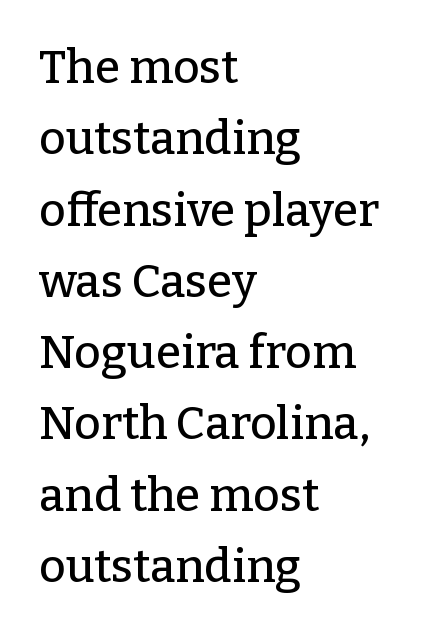
{"serif": "yes", "italic": "no", "width": "normal", "stroke_contrast": "low", "x_height": "medium", "monospaced": "no", "underline": "no", "align": "left", "line_spacing": "normal", "line_spacing_ratio": 1.55, "letter_spacing": "normal", "letter_spacing_em": 0.0, "glyph_px": 46}
